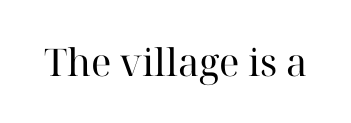
Q: Is the text bold? A: No.
Q: Is the text italic (slanted)? A: No, it is upright.
Q: Is the typeface a serif or a sans-serif typeface? A: Serif.
Q: Is the text underlined? A: No.
Q: Is the spacing between letters normal or unusually wide? A: Normal.
Q: Width (condensed, normal, or wide)? A: Normal.
Q: Stroke contrast? A: High.
Q: x-height? A: Medium.
Q: Monospaced? A: No.
